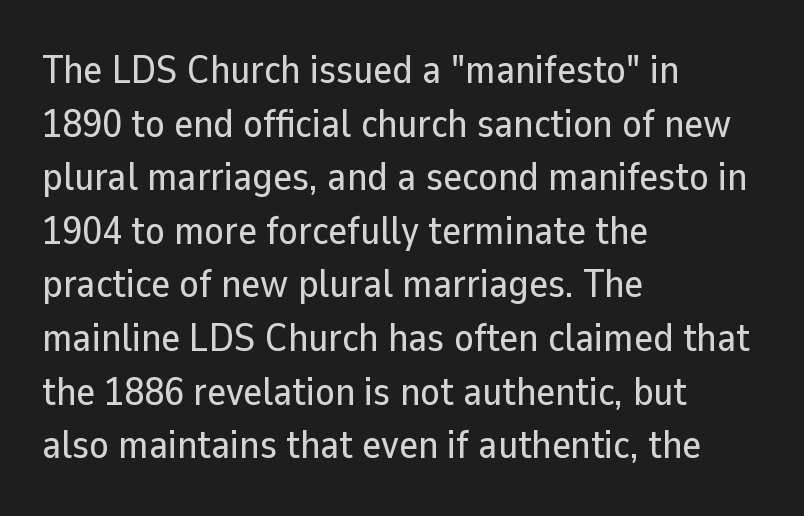
Whoever set this chose a conventional vertical rhythm. A typesetter would mark this as roman, not italic. Anything drawn beneath the words? Only blank space. Grotesque or geometric, the face here clearly has no serifs.
